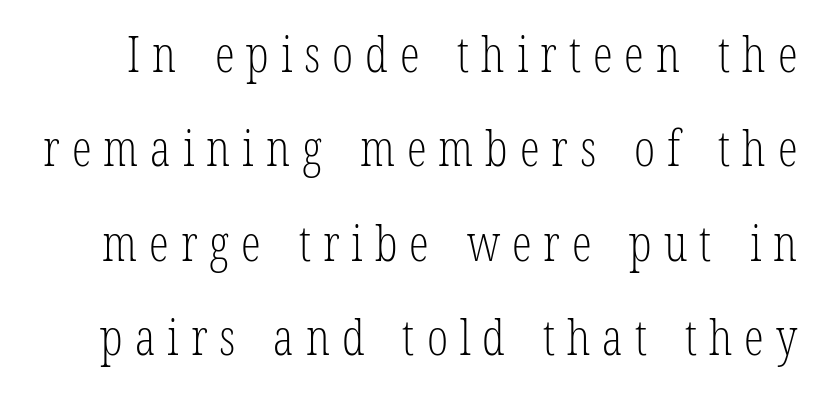
Q: Is the text bold? A: No.
Q: Is the text italic (slanted)? A: No, it is upright.
Q: Is the typeface a serif or a sans-serif typeface? A: Serif.
Q: Is the text underlined? A: No.
Q: Is the spacing between letters normal or unusually wide? A: Unusually wide.
Q: Width (condensed, normal, or wide)? A: Condensed.
Q: Stroke contrast? A: Low.
Q: x-height? A: Medium.
Q: Monospaced? A: No.
